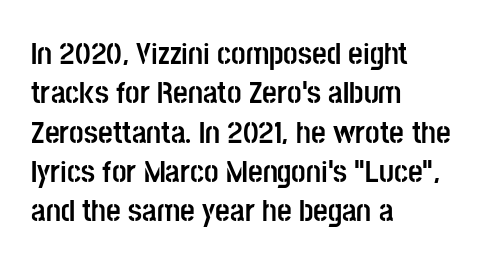
The image shows 32 px semibold, condensed sans-serif type, upright; set left-aligned, line spacing 1.23x, normal letter spacing, not underlined; low stroke contrast and a large x-height.
